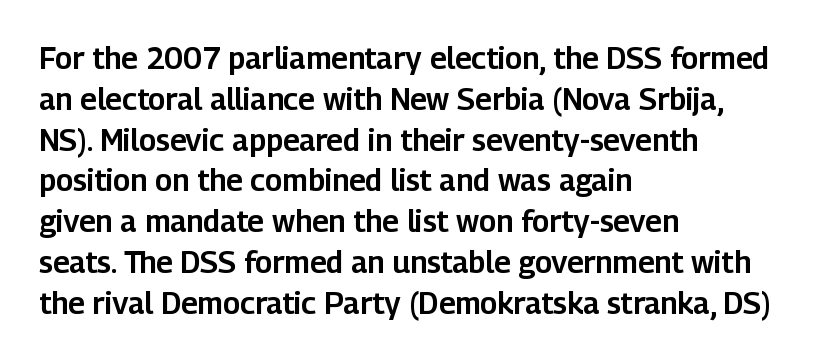
Q: Is the text italic (slanted)? A: No, it is upright.
Q: Is the typeface a serif or a sans-serif typeface? A: Sans-serif.
Q: Is the text underlined? A: No.
Q: How is the paragraph aligned? A: Left-aligned.
Q: Is the spacing between letters normal or unusually wide? A: Normal.
Q: Is the spacing between lines tight, normal or loose? A: Normal.
Q: Width (condensed, normal, or wide)? A: Normal.
Q: Stroke contrast? A: Low.
Q: x-height? A: Medium.
Q: Monospaced? A: No.
